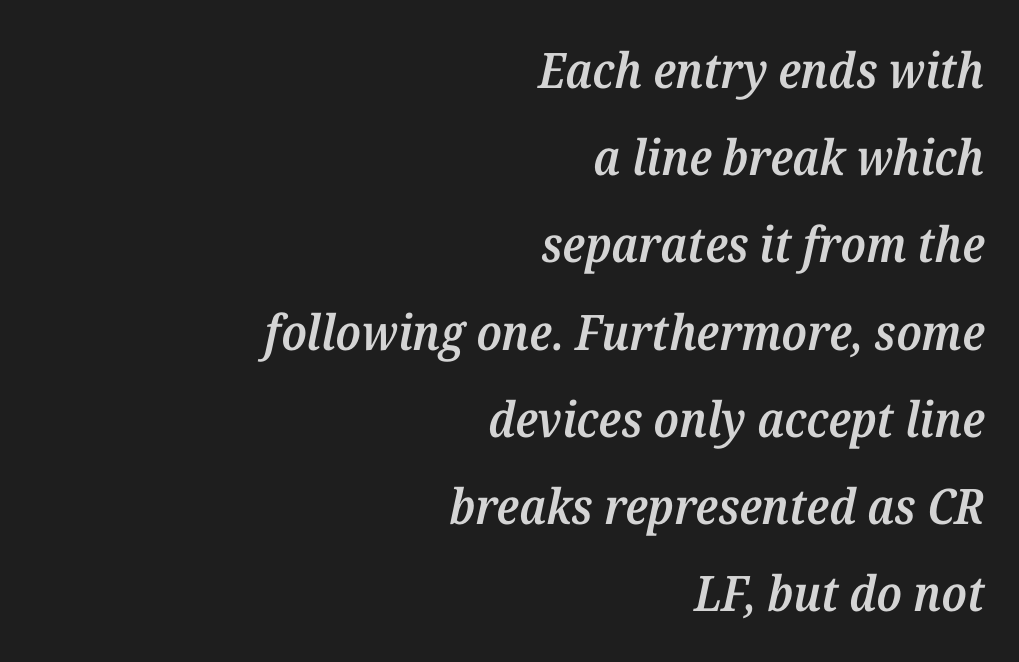
{"serif": "yes", "italic": "yes", "lean": "right", "slant_degrees": 12, "bold": "semi", "weight": "semibold", "width": "normal", "stroke_contrast": "medium", "x_height": "medium", "monospaced": "no", "underline": "no", "align": "right", "line_spacing_ratio": 1.78, "letter_spacing": "normal", "letter_spacing_em": 0.0, "glyph_px": 49}
